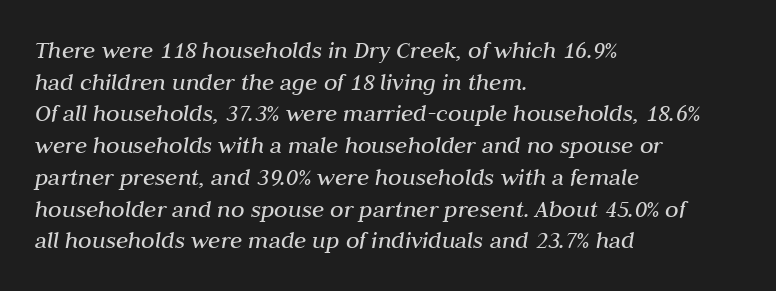
Q: Is the text bold? A: No.
Q: Is the text italic (slanted)? A: Yes, it leans right by about 10 degrees.
Q: Is the text underlined? A: No.
Q: How is the paragraph aligned? A: Left-aligned.
Q: Is the spacing between letters normal or unusually wide? A: Normal.
Q: Is the spacing between lines tight, normal or loose? A: Normal.
